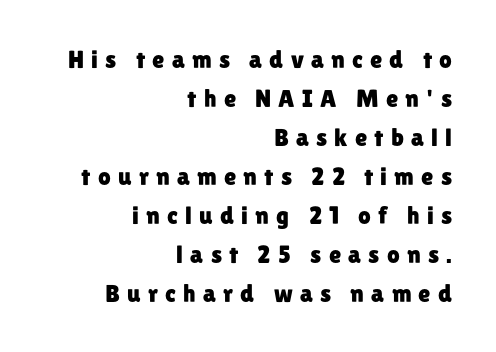
{"italic": "no", "underline": "no", "align": "right", "line_spacing": "normal", "line_spacing_ratio": 1.56, "letter_spacing": "wide", "letter_spacing_em": 0.29, "glyph_px": 25}
